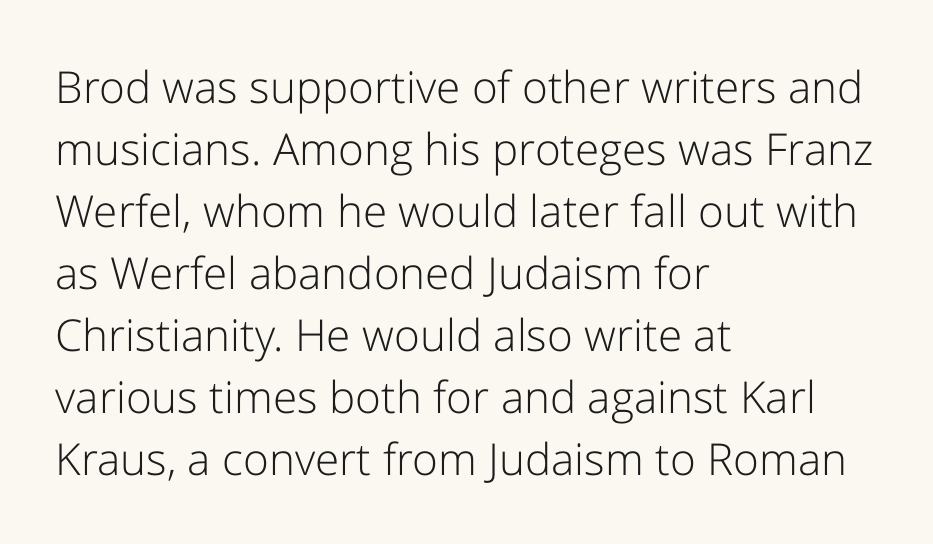
Q: Is the text bold? A: No.
Q: Is the text italic (slanted)? A: No, it is upright.
Q: Is the typeface a serif or a sans-serif typeface? A: Sans-serif.
Q: Is the text underlined? A: No.
Q: How is the paragraph aligned? A: Left-aligned.
Q: Is the spacing between letters normal or unusually wide? A: Normal.
Q: Is the spacing between lines tight, normal or loose? A: Normal.
Q: Width (condensed, normal, or wide)? A: Normal.
Q: Stroke contrast? A: Low.
Q: x-height? A: Medium.
Q: Monospaced? A: No.
